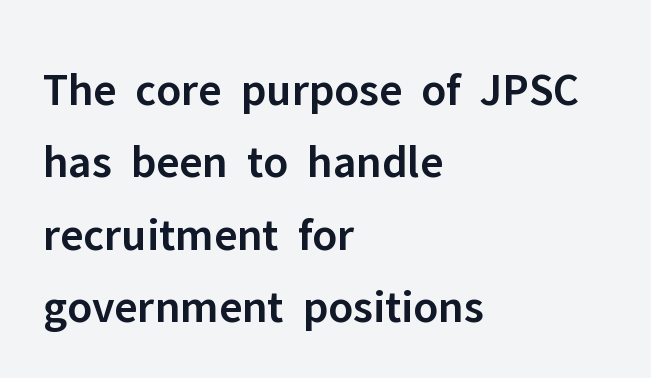
Baseline-to-baseline distance is the conventional proportion of letter height. The paragraph shown leans on its left margin. The specimen reads as upright at a glance. Set as a demibold, roughly 600 on the weight scale. Look at the tracking — it's just the regular setting, nothing added.
